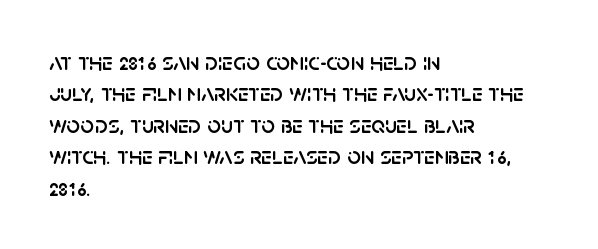
Here the glyphs are tracked normally, forming tight word shapes. Type without underlining. A roman cut, with each character standing at attention. A classic flush-left, rag-right setting is used for this passage.
